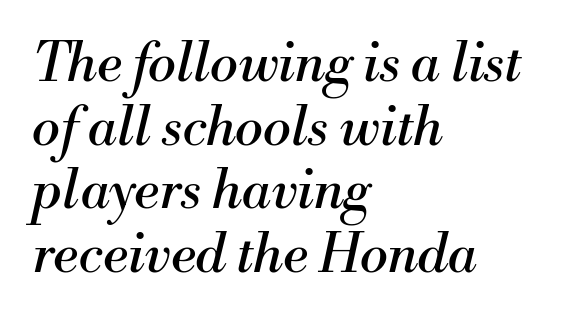
Default kerning and tracking; the words read as compact shapes. Letterform terminals end in serifs throughout the passage. Words float on clear page, feet unadorned. Each letter keeps its own natural width here, so spacing adapts to shape. All the whitespace from short lines collects on the right. The font's italic variant was chosen for this text.
